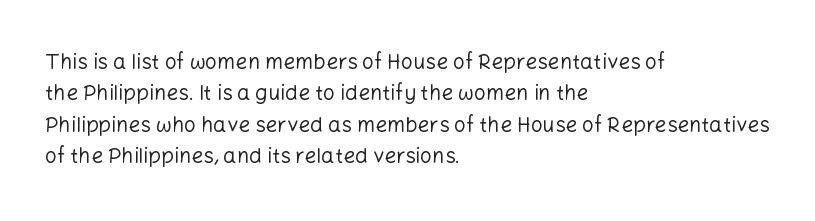
Q: Is the text bold? A: No.
Q: Is the text italic (slanted)? A: No, it is upright.
Q: Is the text underlined? A: No.
Q: How is the paragraph aligned? A: Left-aligned.
Q: Is the spacing between letters normal or unusually wide? A: Normal.
Q: Is the spacing between lines tight, normal or loose? A: Normal.
